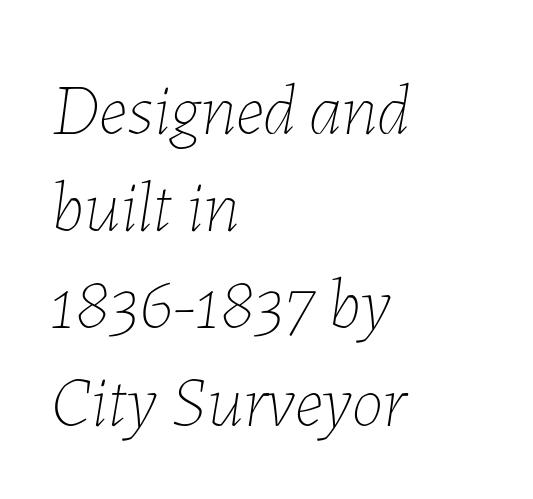
Q: Is the text bold? A: No.
Q: Is the text italic (slanted)? A: Yes, it leans right by about 7 degrees.
Q: Is the text underlined? A: No.
Q: How is the paragraph aligned? A: Left-aligned.
Q: Is the spacing between letters normal or unusually wide? A: Normal.
Q: Is the spacing between lines tight, normal or loose? A: Normal.
Q: Width (condensed, normal, or wide)? A: Normal.
Q: Stroke contrast? A: Low.
Q: x-height? A: Medium.
Q: Monospaced? A: No.
